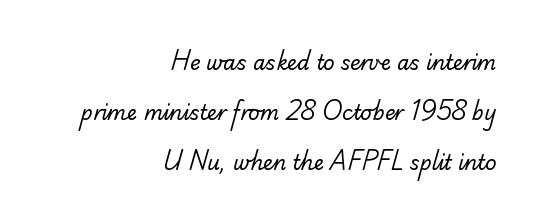
Q: Is the text bold? A: No.
Q: Is the text underlined? A: No.
Q: How is the paragraph aligned? A: Right-aligned.
Q: Is the spacing between letters normal or unusually wide? A: Normal.
Q: Is the spacing between lines tight, normal or loose? A: Loose.
